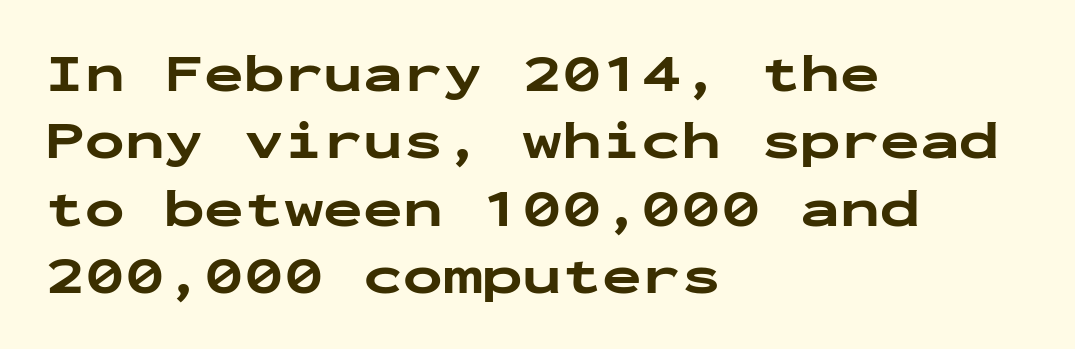
{"serif": "no", "italic": "no", "bold": "yes", "weight": "bold", "width": "wide", "stroke_contrast": "low", "x_height": "medium", "monospaced": "yes", "underline": "no", "align": "left", "line_spacing": "normal", "line_spacing_ratio": 1.27, "letter_spacing": "normal", "letter_spacing_em": 0.0, "glyph_px": 53}
